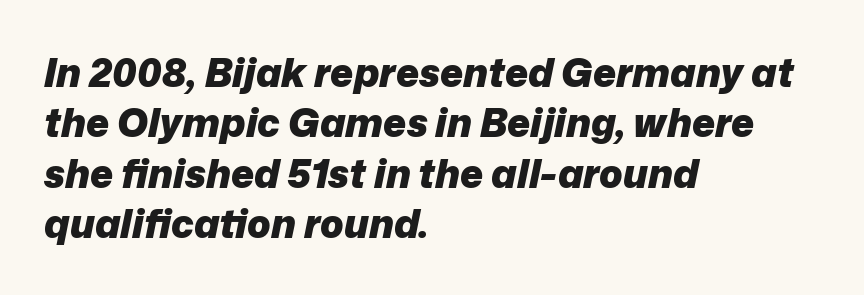
The letters are slanted; this is an italic face. Descender tails drop into unmarked territory. Notice how descenders clear the ascenders below comfortably — that's standard leading. Heavy-handed strokes throughout: this text is bold.
